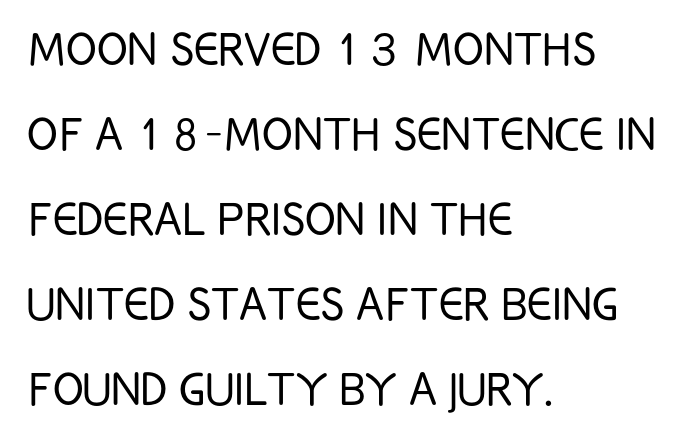
Honestly, the letter spacing is just normal — you wouldn't notice it. Heft: none added — not bold. The passage shown is typed in a proportional face where columns would drift. Is this a sans? Yes — the strokes have no serifs. This is roman type, the default non-slanted kind.
